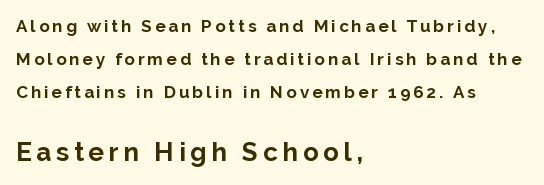
As a designer I'd log this as weight 700, bold. The glyphs are unaccompanied by any horizontal stroke below them. Honestly, the rows look like they've been pulled way apart. Leftover space on each line is placed entirely after the last word. Between these two stacked blocks, the lower one wins on size. Posture: upright roman.
